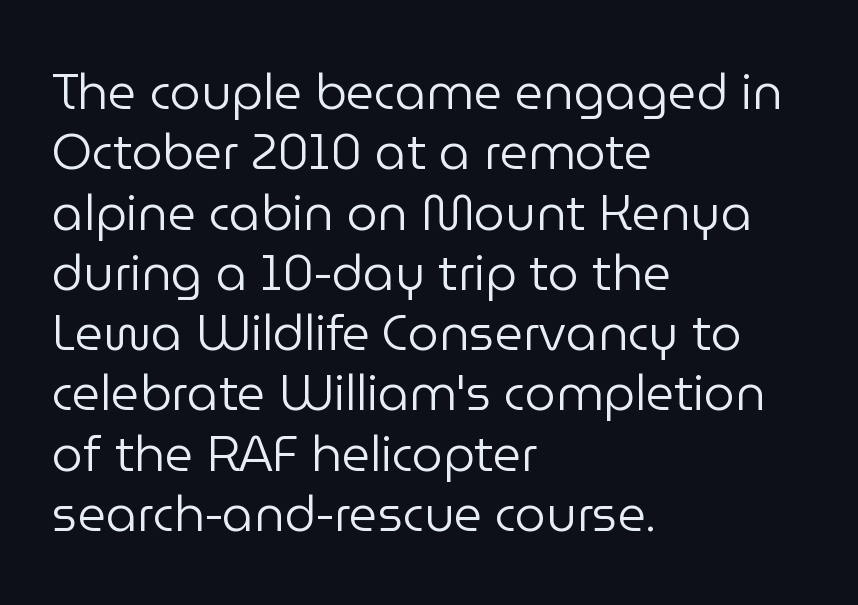
Q: Is the text bold? A: No.
Q: Is the text italic (slanted)? A: No, it is upright.
Q: Is the typeface a serif or a sans-serif typeface? A: Sans-serif.
Q: Is the text underlined? A: No.
Q: How is the paragraph aligned? A: Left-aligned.
Q: Is the spacing between letters normal or unusually wide? A: Normal.
Q: Width (condensed, normal, or wide)? A: Normal.
Q: Stroke contrast? A: Low.
Q: x-height? A: Medium.
Q: Monospaced? A: No.
